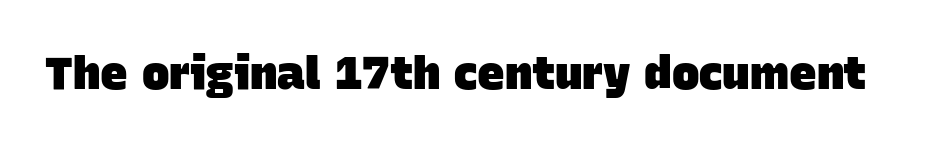
{"serif": "no", "bold": "yes", "weight": "heavy", "width": "normal", "stroke_contrast": "low", "x_height": "large", "monospaced": "no", "underline": "no", "letter_spacing": "normal", "letter_spacing_em": 0.0, "glyph_px": 46}
